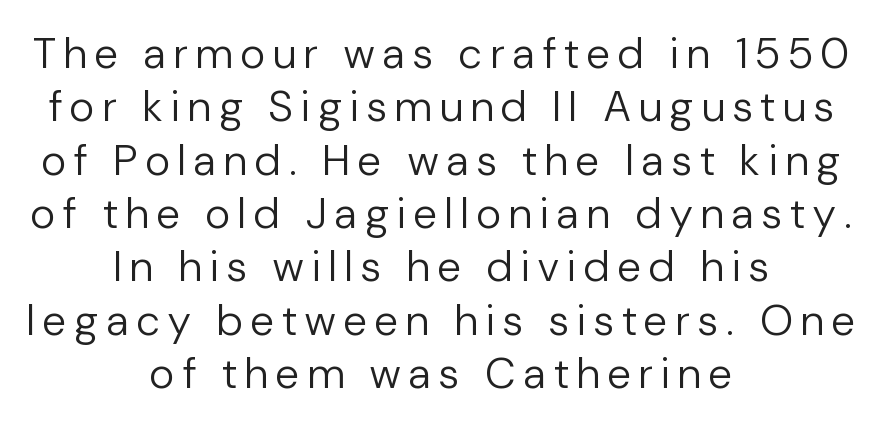
{"serif": "no", "italic": "no", "bold": "no", "weight": "regular", "width": "normal", "stroke_contrast": "low", "x_height": "medium", "monospaced": "no", "underline": "no", "align": "center", "line_spacing_ratio": 1.24, "letter_spacing": "wide", "letter_spacing_em": 0.2, "glyph_px": 43}
